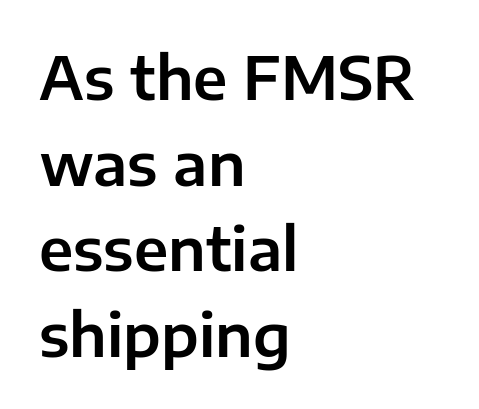
Q: Is the text italic (slanted)? A: No, it is upright.
Q: Is the typeface a serif or a sans-serif typeface? A: Sans-serif.
Q: Is the text underlined? A: No.
Q: How is the paragraph aligned? A: Left-aligned.
Q: Is the spacing between letters normal or unusually wide? A: Normal.
Q: Is the spacing between lines tight, normal or loose? A: Normal.
Q: Width (condensed, normal, or wide)? A: Normal.
Q: Stroke contrast? A: Low.
Q: x-height? A: Medium.
Q: Monospaced? A: No.
